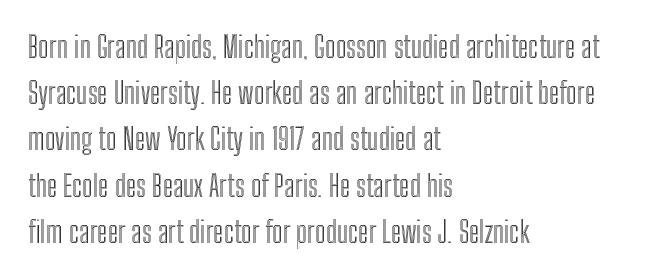
How would I describe the line gaps? Plain and ordinary. Here the glyphs are tracked normally, forming tight word shapes. The typography opts for an upright posture over an oblique one. These lines stack with their left ends in a neat column.
